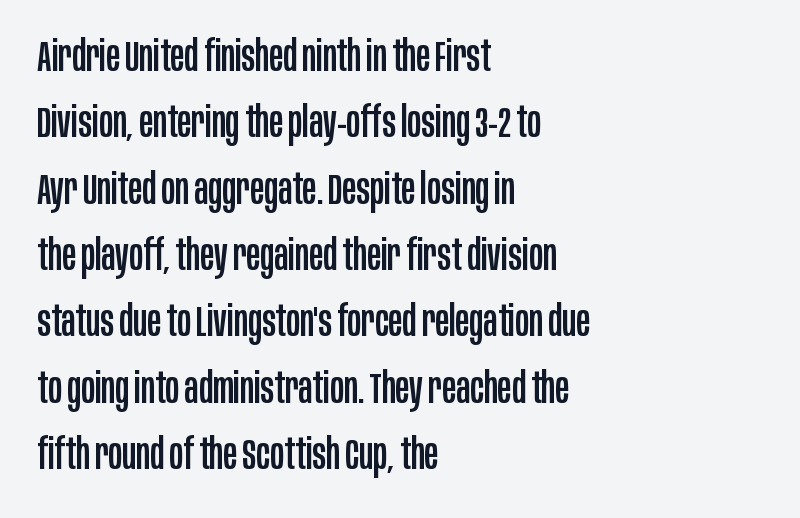
{"serif": "no", "italic": "no", "width": "condensed", "stroke_contrast": "low", "x_height": "large", "monospaced": "no", "underline": "no", "align": "left", "line_spacing": "normal", "line_spacing_ratio": 1.58, "letter_spacing": "normal", "letter_spacing_em": 0.0, "glyph_px": 42}
